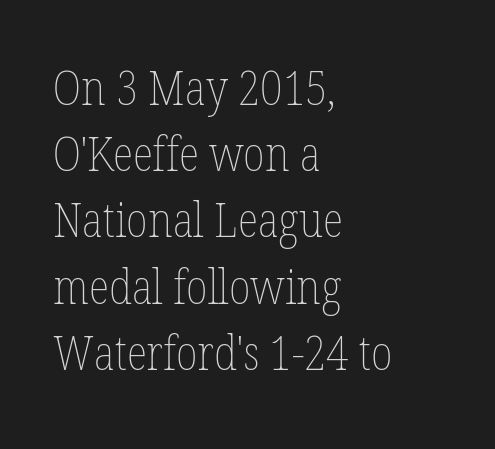
{"italic": "no", "bold": "no", "weight": "thin", "width": "condensed", "stroke_contrast": "low", "x_height": "medium", "monospaced": "no", "underline": "no", "align": "left", "line_spacing": "normal", "line_spacing_ratio": 1.38, "letter_spacing": "normal", "letter_spacing_em": 0.0, "glyph_px": 48}
